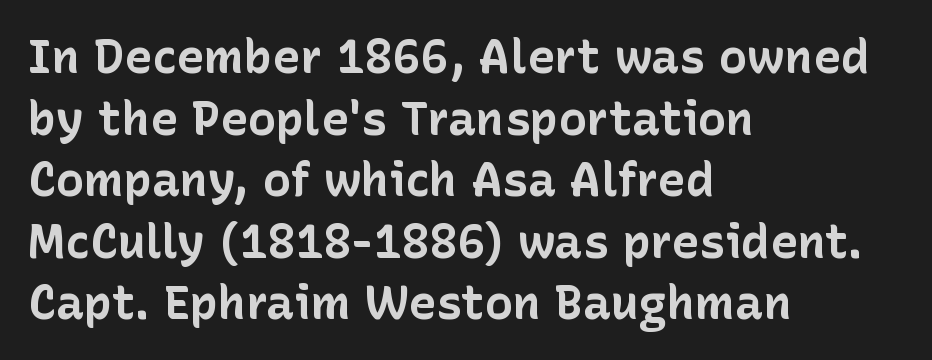
Q: Is the text bold? A: Yes.
Q: Is the text italic (slanted)? A: No, it is upright.
Q: Is the typeface a serif or a sans-serif typeface? A: Sans-serif.
Q: Is the text underlined? A: No.
Q: How is the paragraph aligned? A: Left-aligned.
Q: Is the spacing between letters normal or unusually wide? A: Normal.
Q: Is the spacing between lines tight, normal or loose? A: Normal.
Q: Width (condensed, normal, or wide)? A: Normal.
Q: Stroke contrast? A: Low.
Q: x-height? A: Medium.
Q: Monospaced? A: No.
